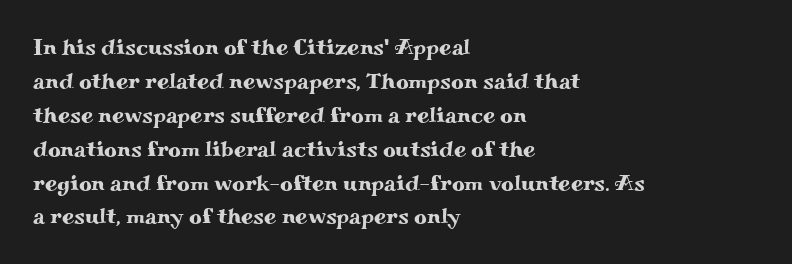
{"italic": "no", "underline": "no", "align": "left", "line_spacing": "normal", "line_spacing_ratio": 1.54, "letter_spacing": "normal", "letter_spacing_em": 0.0, "glyph_px": 22}
